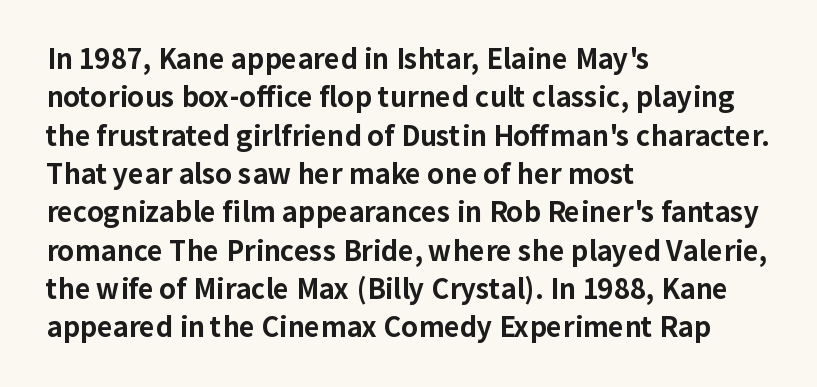
Q: Is the text bold? A: Yes.
Q: Is the text italic (slanted)? A: No, it is upright.
Q: Is the text underlined? A: No.
Q: How is the paragraph aligned? A: Left-aligned.
Q: Is the spacing between letters normal or unusually wide? A: Normal.
Q: Is the spacing between lines tight, normal or loose? A: Normal.
